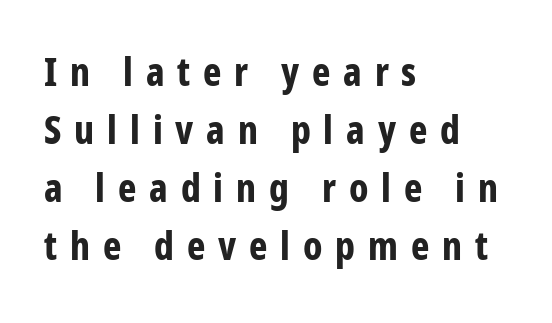
The image shows 39 px bold, condensed sans-serif type, upright; set left-aligned, normal line spacing (1.49x), unusually wide letter spacing (+0.33 em), not underlined; low stroke contrast and a medium x-height.
